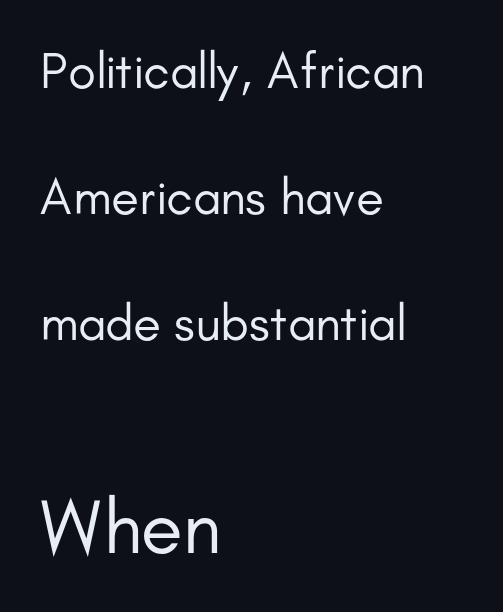
The image shows 77 px regular-weight sans-serif type, upright; set left-aligned, loose line spacing (2.47x), normal letter spacing, not underlined; the second (bottom) block is 1.51x larger; low stroke contrast and a small x-height.
